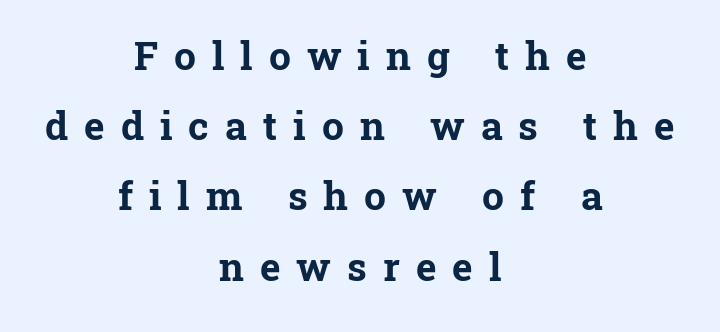
Every stem runs plumb, perpendicular to the baseline. Which margin do the lines hug? Neither — every line sits in the middle. Each letter's strokes conclude with small projecting serifs. These lines are rendered in a variable-pitch font. There is plenty of visible air inserted between adjacent glyphs.
